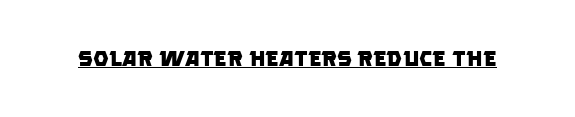
Q: Is the text bold? A: Yes.
Q: Is the text underlined? A: Yes.
Q: Is the spacing between letters normal or unusually wide? A: Normal.
